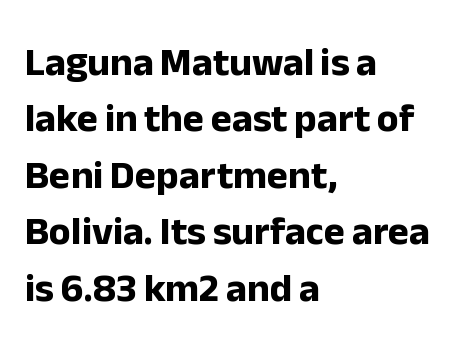
The image shows 40 px bold sans-serif type, upright; set left-aligned, normal line spacing (1.41x), normal letter spacing, not underlined; low stroke contrast and a medium x-height.
